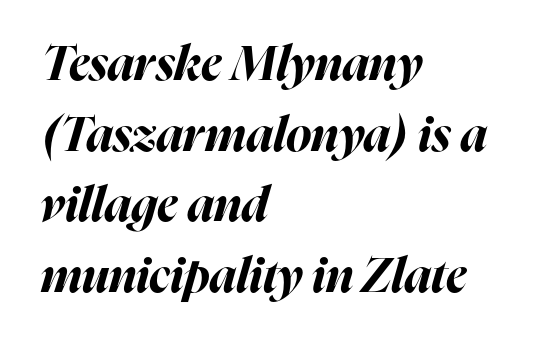
Q: Is the text bold? A: Yes.
Q: Is the text italic (slanted)? A: Yes, it leans right by about 16 degrees.
Q: Is the text underlined? A: No.
Q: How is the paragraph aligned? A: Left-aligned.
Q: Is the spacing between letters normal or unusually wide? A: Normal.
Q: Is the spacing between lines tight, normal or loose? A: Normal.
Q: Width (condensed, normal, or wide)? A: Normal.
Q: Stroke contrast? A: High.
Q: x-height? A: Medium.
Q: Monospaced? A: No.
